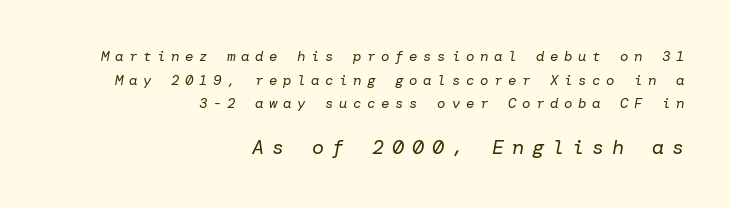
The image shows 20 px text type, italic (leaning right); set right-aligned, normal line spacing (1.68x), unusually wide letter spacing (+0.4 em), not underlined; the second (bottom) block is 1.43x larger.
